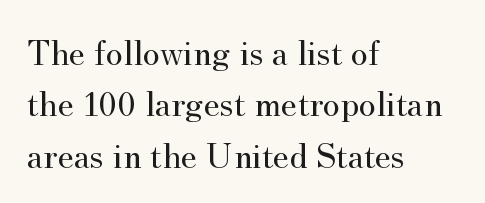
The image shows 37 px regular-weight serif type, upright; set left-aligned, normal line spacing (1.39x), normal letter spacing, not underlined; medium stroke contrast and a small x-height.
